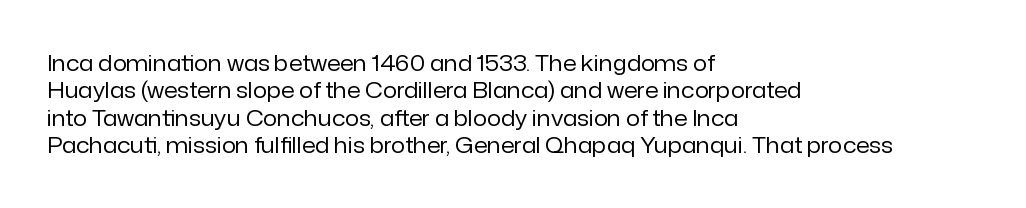
Q: Is the text bold? A: No.
Q: Is the text italic (slanted)? A: No, it is upright.
Q: Is the text underlined? A: No.
Q: How is the paragraph aligned? A: Left-aligned.
Q: Is the spacing between letters normal or unusually wide? A: Normal.
